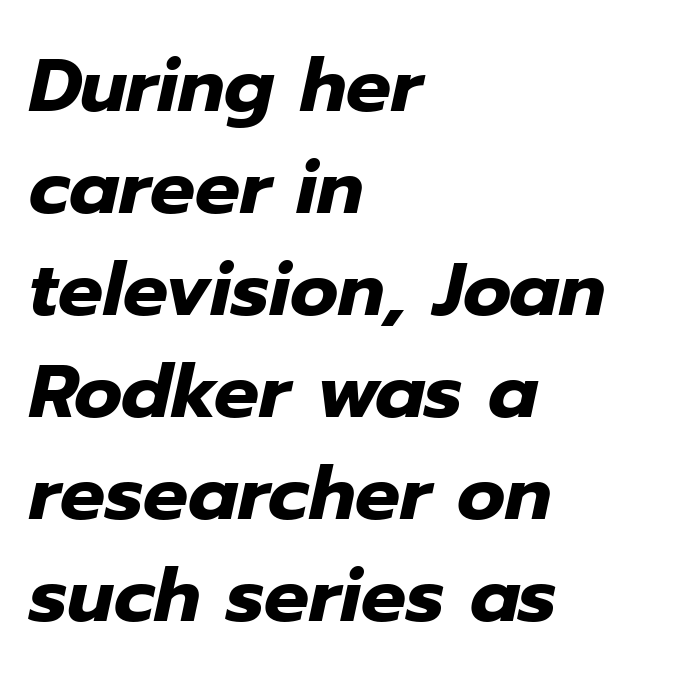
Q: Is the text bold? A: Yes.
Q: Is the text italic (slanted)? A: Yes, it leans right by about 12 degrees.
Q: Is the text underlined? A: No.
Q: How is the paragraph aligned? A: Left-aligned.
Q: Is the spacing between letters normal or unusually wide? A: Normal.
Q: Is the spacing between lines tight, normal or loose? A: Normal.
Q: Width (condensed, normal, or wide)? A: Normal.
Q: Stroke contrast? A: Low.
Q: x-height? A: Medium.
Q: Monospaced? A: No.
